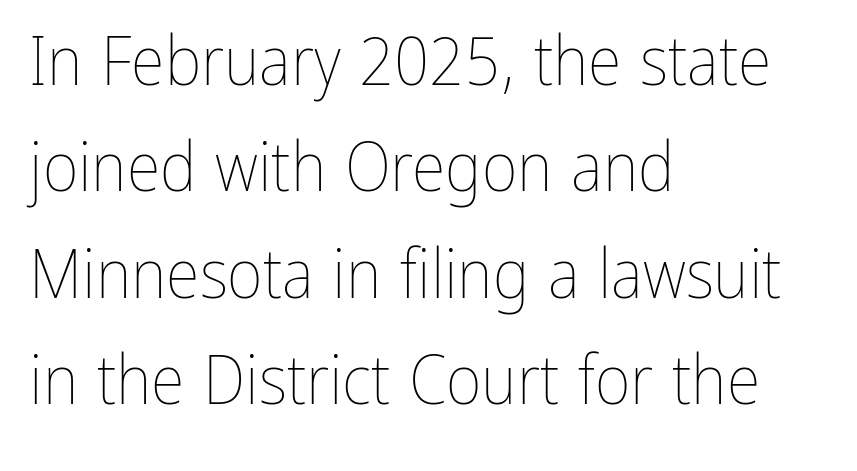
Stem width sits at or under what a default text font uses. The axis of the letterforms is exactly vertical. The area under the type is left untouched. Is this a fixed-width face? No — the glyphs have proportional, varying widths. The line-height multiplier appears to be the usual default.
